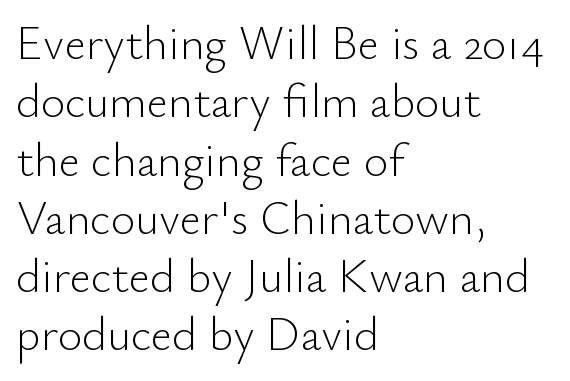
The image shows 47 px light sans-serif type, upright; set left-aligned, line spacing 1.24x, normal letter spacing, not underlined; low stroke contrast and a small x-height.
